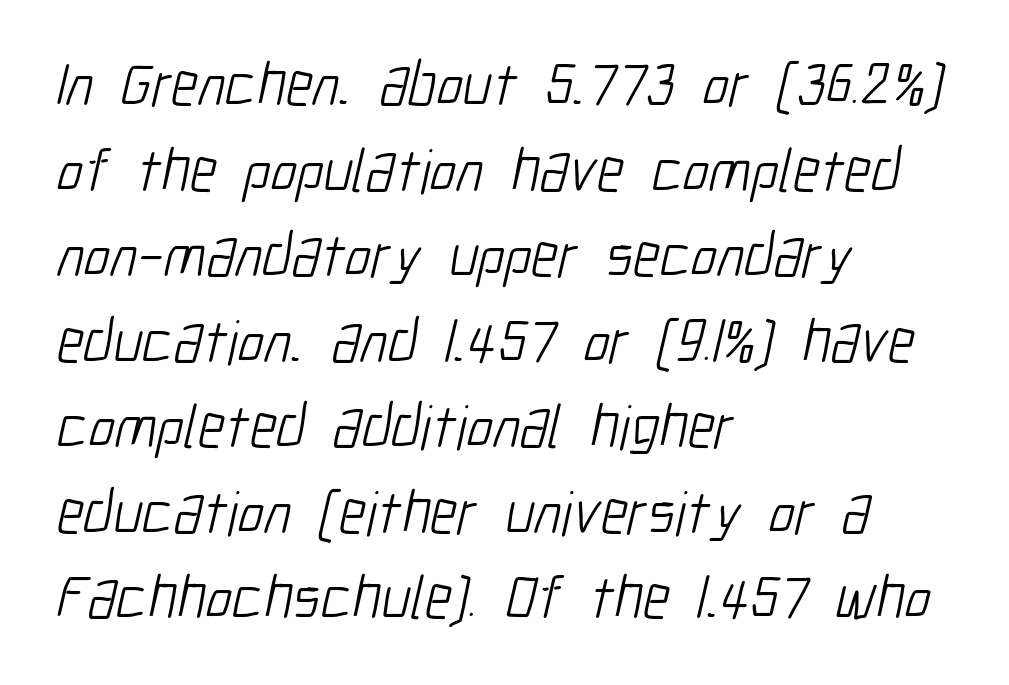
The image shows 62 px light, condensed sans-serif type; set left-aligned, normal line spacing (1.38x), normal letter spacing, not underlined; low stroke contrast and a medium x-height.
